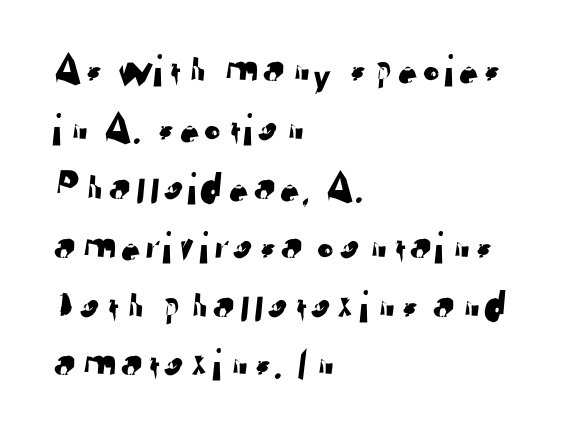
The image shows 46 px sans-serif type; set left-aligned, normal line spacing (1.28x), normal letter spacing, not underlined; low stroke contrast and a medium x-height.
